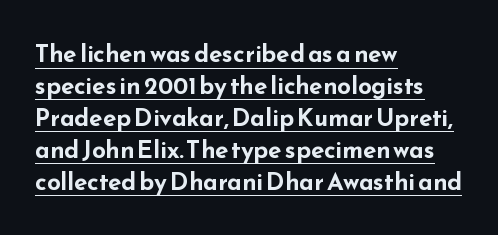
The image shows 24 px bold type, upright; set left-aligned, normal line spacing (1.33x), normal letter spacing, underlined.
